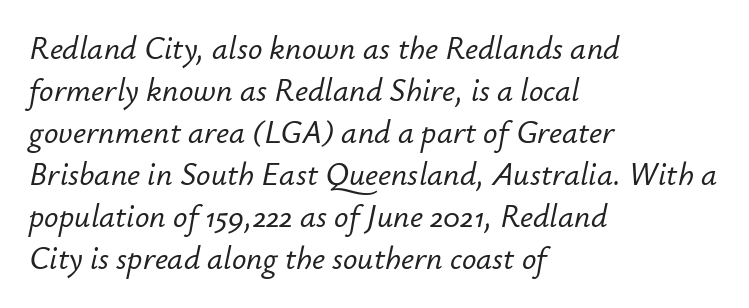
The image shows 32 px text type, italic (leaning right); set left-aligned, normal line spacing (1.31x), normal letter spacing, not underlined; low stroke contrast and a small x-height.
